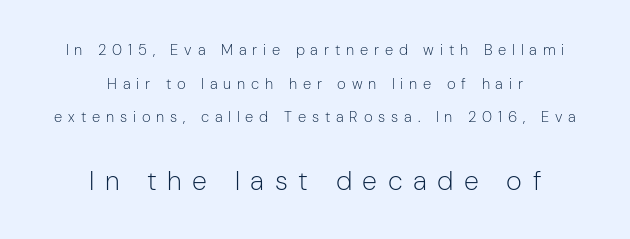
{"italic": "no", "bold": "no", "underline": "no", "align": "center", "line_spacing": "loose", "line_spacing_ratio": 2.25, "letter_spacing": "wide", "letter_spacing_em": 0.39, "larger_block": "second", "size_ratio": 1.8, "glyph_px": 27}
